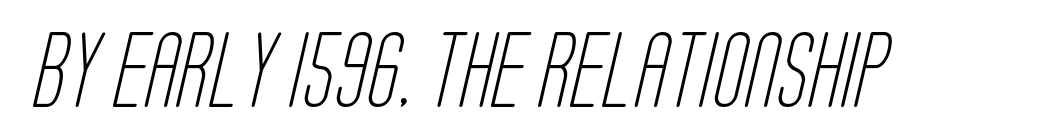
Q: Is the text bold? A: No.
Q: Is the typeface a serif or a sans-serif typeface? A: Sans-serif.
Q: Is the text underlined? A: No.
Q: Is the spacing between letters normal or unusually wide? A: Normal.
Q: Width (condensed, normal, or wide)? A: Condensed.
Q: Stroke contrast? A: Low.
Q: x-height? A: Large.
Q: Monospaced? A: No.
